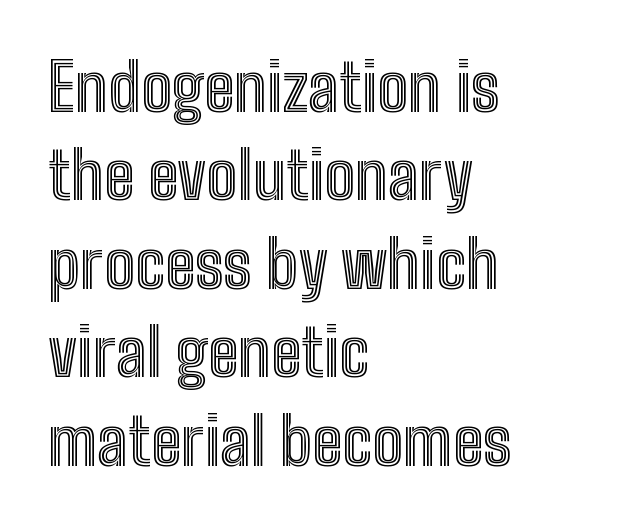
Q: Is the text italic (slanted)? A: No, it is upright.
Q: Is the text underlined? A: No.
Q: How is the paragraph aligned? A: Left-aligned.
Q: Is the spacing between letters normal or unusually wide? A: Normal.
Q: Is the spacing between lines tight, normal or loose? A: Normal.
Q: Width (condensed, normal, or wide)? A: Condensed.
Q: x-height? A: Medium.
Q: Monospaced? A: No.
